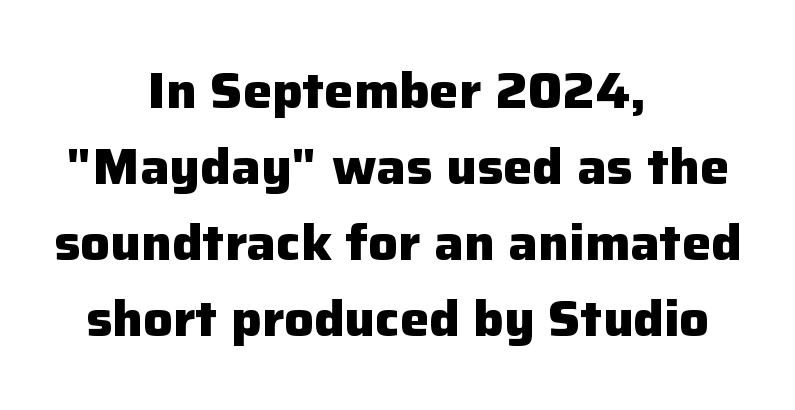
The lettering stays uniformly vertical, giving the passage a roman look. This block has exactly the height ordinary leading produces. Centered paragraph, ragged on both sides. Its strokes are broad and dark, the hallmark of bold type.
